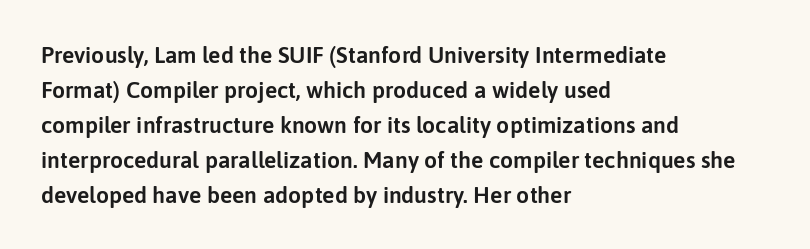
{"italic": "no", "underline": "no", "align": "left", "line_spacing": "normal", "line_spacing_ratio": 1.52, "letter_spacing": "normal", "letter_spacing_em": 0.0, "glyph_px": 23}
